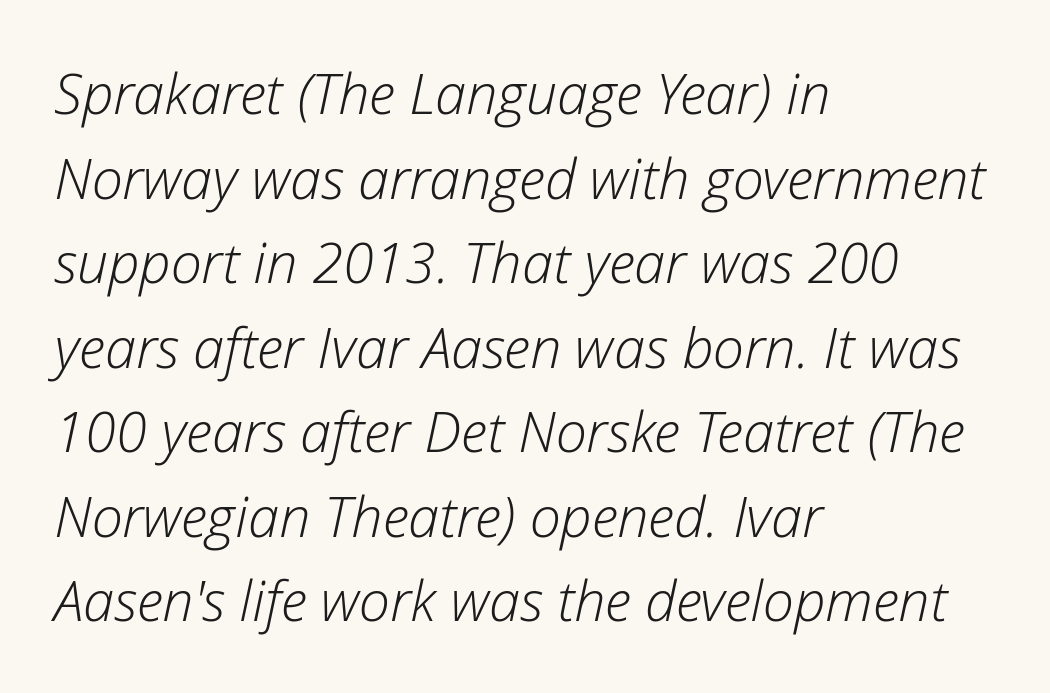
The image shows 56 px light type, italic (leaning right); set left-aligned, normal line spacing (1.51x), normal letter spacing, not underlined; low stroke contrast and a medium x-height.
